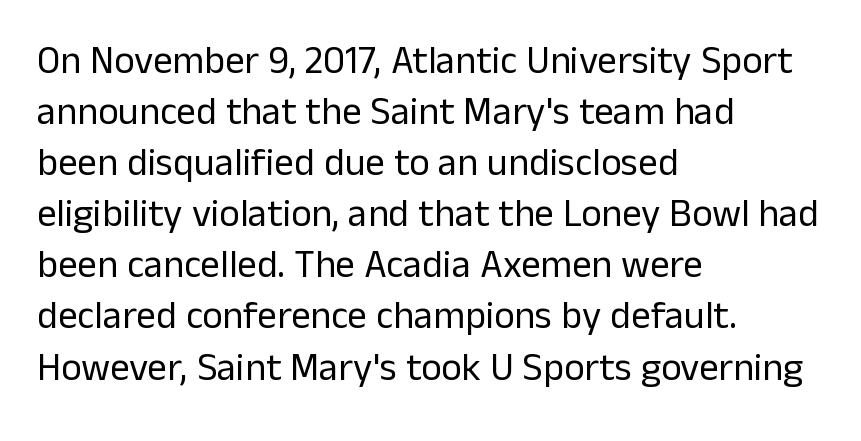
The image shows 39 px regular-weight sans-serif type, upright; set left-aligned, normal line spacing (1.31x), normal letter spacing, not underlined; low stroke contrast and a medium x-height.
